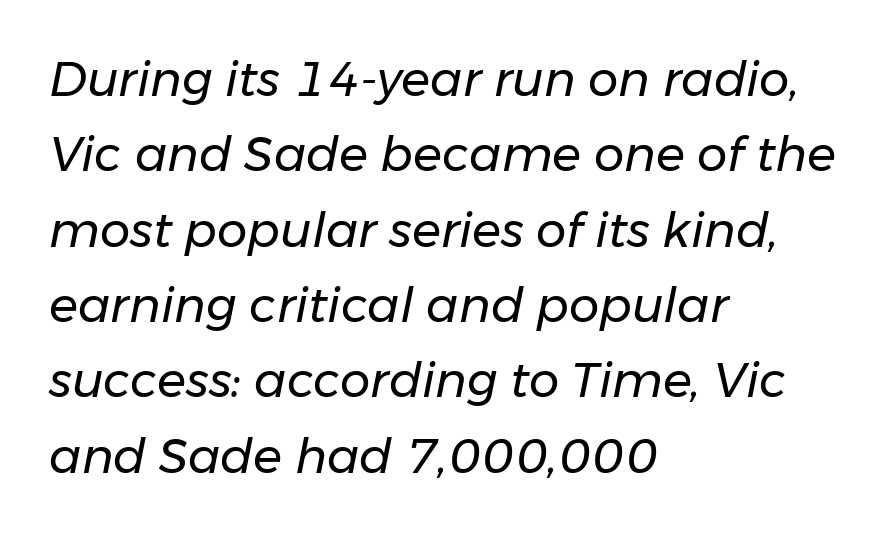
The passage shown stacks its lines at a standard gap. The rendering keeps characters at their native spacing. Every row of glyphs begins at an identical x-position on the left. The passage shown leans; its letterforms are oblique. Heft: none added — not bold.
